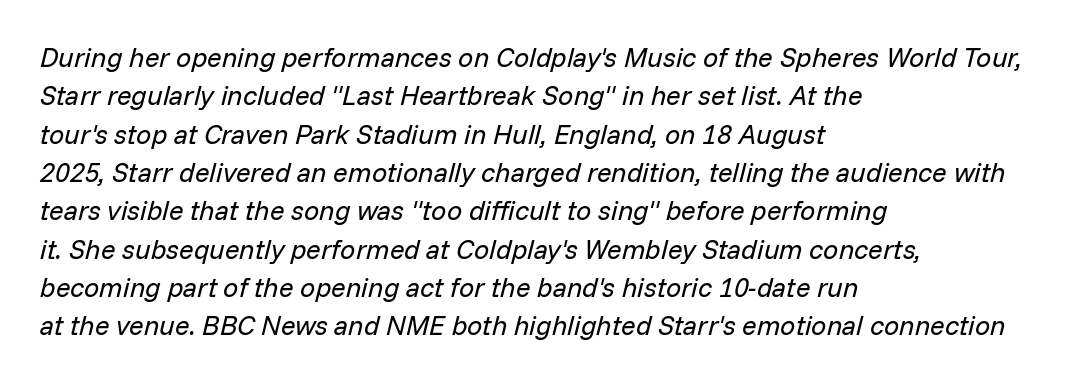
Each row of text sits above clean, open space. In terms of leading, this rendering sits right in the middle. The passage shown has conventional tracking throughout. The rendering applies a slant to the glyphs.
